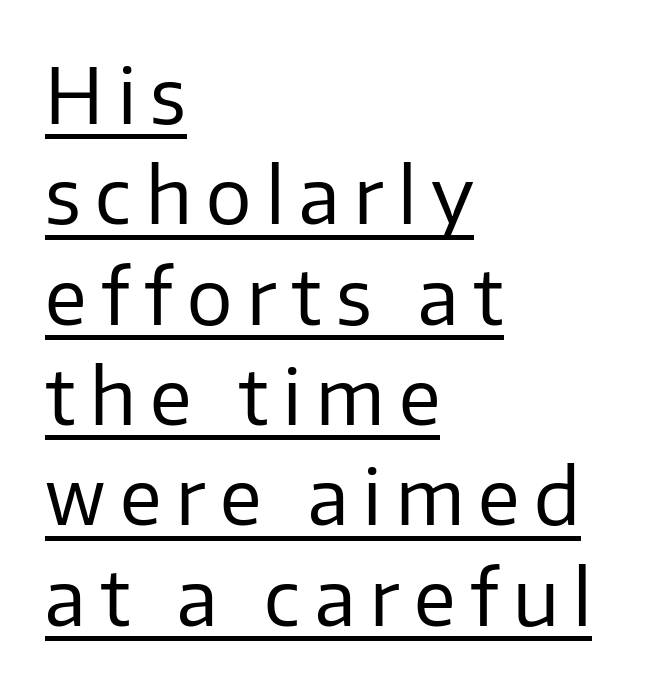
{"serif": "no", "italic": "no", "bold": "no", "weight": "regular", "width": "normal", "stroke_contrast": "low", "x_height": "medium", "monospaced": "no", "underline": "yes", "align": "left", "line_spacing": "normal", "line_spacing_ratio": 1.32, "glyph_px": 76}
